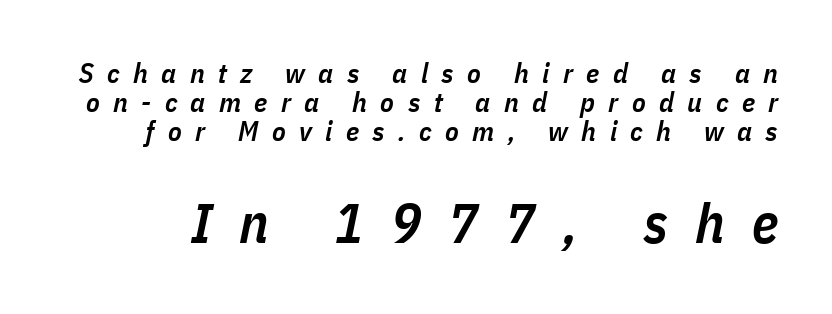
Q: Is the text bold? A: Semi-bold.
Q: Is the text italic (slanted)? A: Yes, it leans right by about 11 degrees.
Q: Is the text underlined? A: No.
Q: Is the spacing between letters normal or unusually wide? A: Unusually wide.
Q: Is the spacing between lines tight, normal or loose? A: Tight.
Q: Which block of text is set in a larger size, the first (top) or the second (bottom)? A: The second (bottom) one.
Q: Width (condensed, normal, or wide)? A: Condensed.
Q: Stroke contrast? A: Low.
Q: x-height? A: Medium.
Q: Monospaced? A: No.
